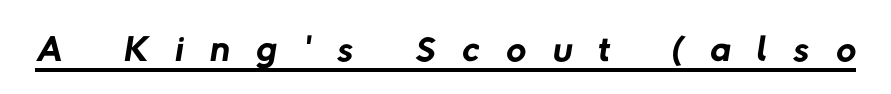
Underlining? Definitely there. Stems here are at most as thick as an everyday book face. Here the glyphs are tracked loosely, breaking word shapes into spaced letters. Is this a fixed-width face? No — the glyphs have proportional, varying widths.
